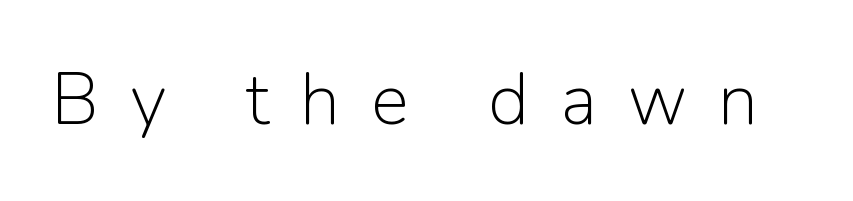
The image shows 72 px light sans-serif type, upright; set unusually wide letter spacing (+0.43 em), not underlined; low stroke contrast and a medium x-height.
